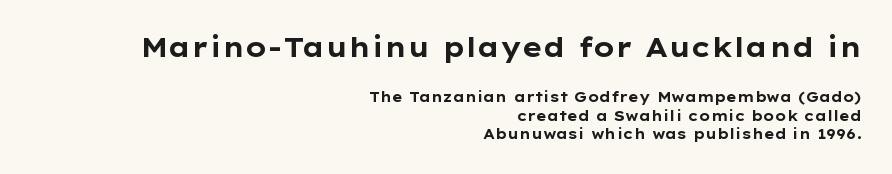
{"italic": "no", "bold": "yes", "underline": "no", "align": "right", "line_spacing": "normal", "line_spacing_ratio": 1.34, "letter_spacing": "normal", "letter_spacing_em": 0.0, "larger_block": "first", "size_ratio": 1.93, "glyph_px": 27}
